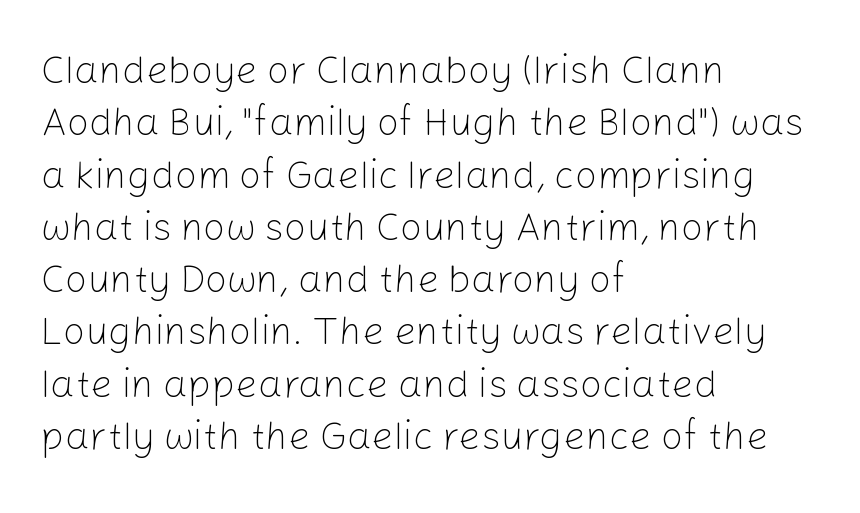
{"serif": "no", "italic": "no", "bold": "no", "weight": "light", "width": "normal", "stroke_contrast": "low", "x_height": "medium", "monospaced": "no", "underline": "no", "align": "left", "line_spacing": "normal", "line_spacing_ratio": 1.34, "letter_spacing": "normal", "letter_spacing_em": 0.0, "glyph_px": 39}
